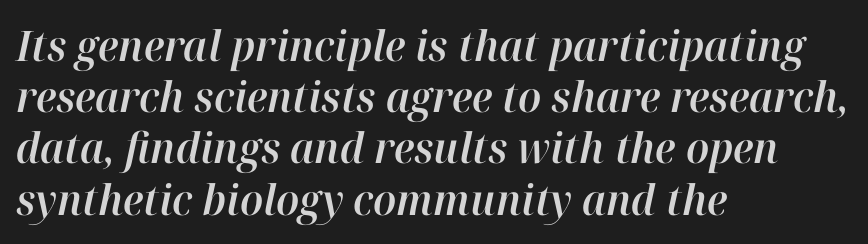
The letters are slanted; this is an italic face. Think of a printed novel: that variable character pitch is what you see here. Type without underlining. Caption: multi-line text, flush left, ragged right. This rendering leaves character spacing at its baseline value.
